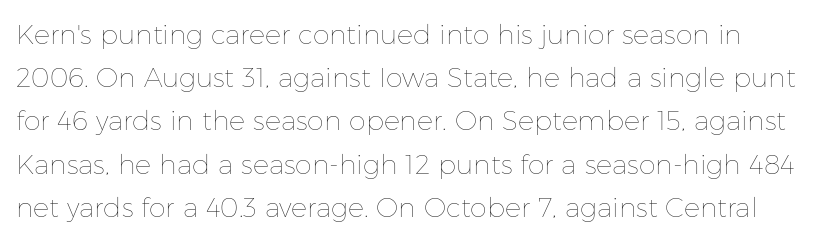
Q: Is the text bold? A: No.
Q: Is the text italic (slanted)? A: No, it is upright.
Q: Is the text underlined? A: No.
Q: Is the spacing between letters normal or unusually wide? A: Normal.
Q: Is the spacing between lines tight, normal or loose? A: Normal.
